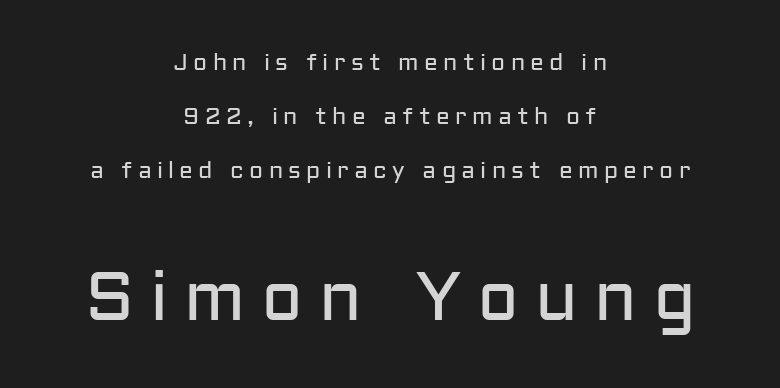
The image shows 69 px regular-weight sans-serif type, upright; set centered, loose line spacing (2.34x), unusually wide letter spacing (+0.23 em), not underlined; the second (bottom) block is 3.0x larger; low stroke contrast and a medium x-height.
